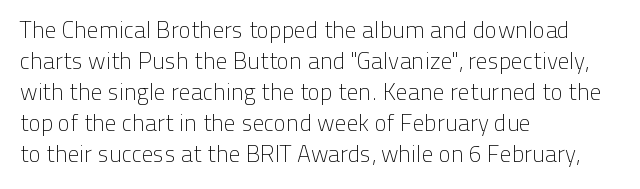
{"italic": "no", "bold": "no", "underline": "no", "align": "left", "line_spacing": "normal", "line_spacing_ratio": 1.35, "letter_spacing": "normal", "letter_spacing_em": 0.0, "glyph_px": 23}
